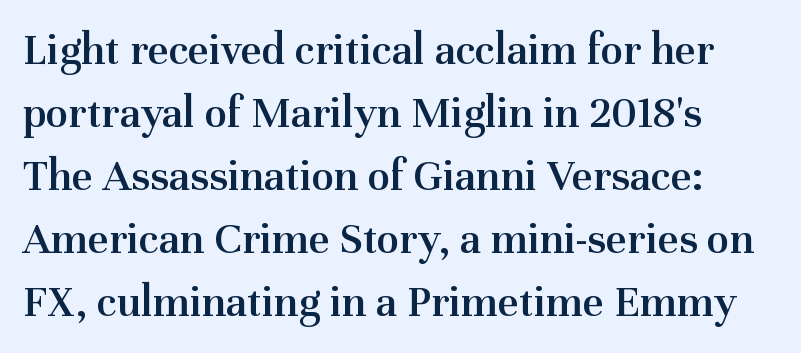
Honestly, there is no underline to notice here at all. If you drew a line through each stem, it would be perfectly vertical. Does the leading feel generous? No, just average. Heft: intermediate — a semibold. Does the type have serifs? Yes, each stem ends in a small foot. Teacher's note: observe the even left margin — that is flush-left alignment.
